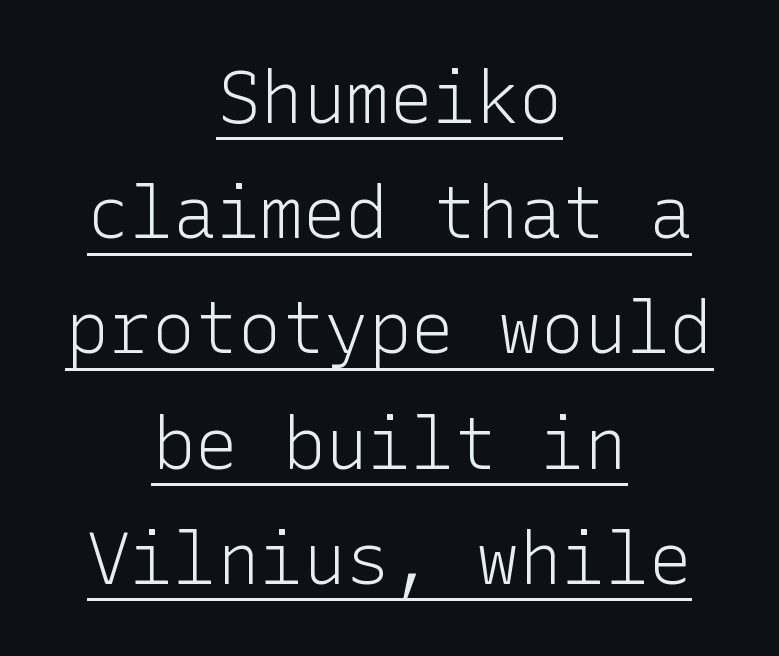
The image shows 72 px light sans-serif type, upright; set centered, normal line spacing (1.6x), normal letter spacing, underlined; low stroke contrast and a medium x-height.
